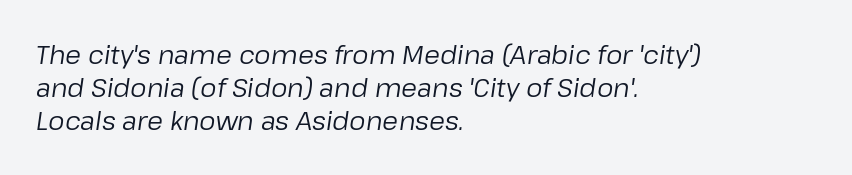
This sample is left-justified, so line endings fall wherever the words run out. Here the glyphs are tracked normally, forming tight word shapes. Nothing heavy about these letters — not bold at all. The space between consecutive lines is moderate. The gap between lines stays unmarked. The font's italic variant was chosen for this text.
